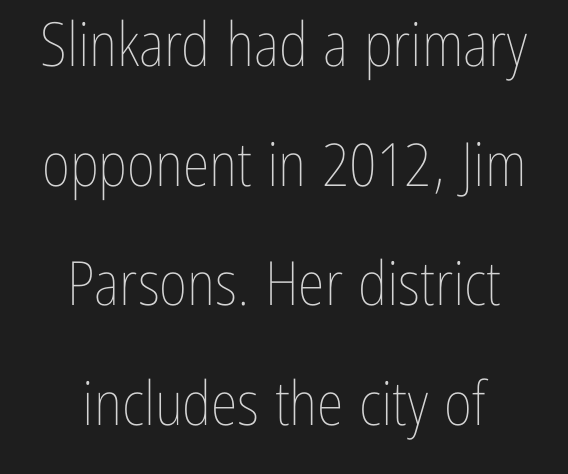
Q: Is the text bold? A: No.
Q: Is the text italic (slanted)? A: No, it is upright.
Q: Is the text underlined? A: No.
Q: How is the paragraph aligned? A: Centered.
Q: Is the spacing between letters normal or unusually wide? A: Normal.
Q: Is the spacing between lines tight, normal or loose? A: Loose.
Q: Width (condensed, normal, or wide)? A: Condensed.
Q: Stroke contrast? A: Low.
Q: x-height? A: Medium.
Q: Monospaced? A: No.
